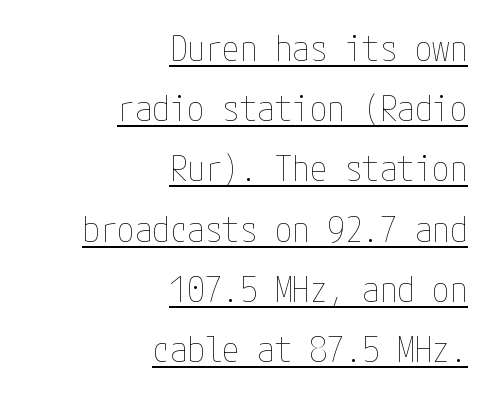
Q: Is the text bold? A: No.
Q: Is the text italic (slanted)? A: No, it is upright.
Q: Is the text underlined? A: Yes.
Q: How is the paragraph aligned? A: Right-aligned.
Q: Is the spacing between letters normal or unusually wide? A: Normal.
Q: Width (condensed, normal, or wide)? A: Condensed.
Q: Stroke contrast? A: Low.
Q: x-height? A: Medium.
